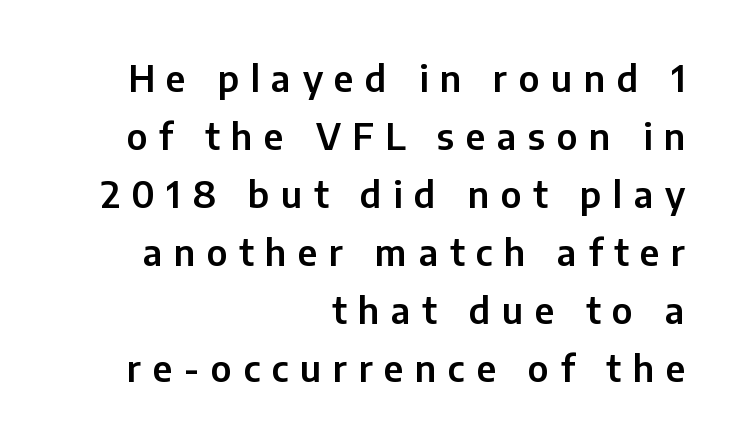
{"serif": "no", "italic": "no", "width": "normal", "stroke_contrast": "low", "x_height": "medium", "monospaced": "no", "underline": "no", "align": "right", "line_spacing": "normal", "line_spacing_ratio": 1.61, "letter_spacing": "wide", "letter_spacing_em": 0.32, "glyph_px": 36}
